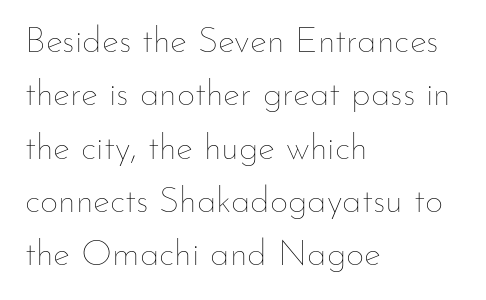
Q: Is the text bold? A: No.
Q: Is the text italic (slanted)? A: No, it is upright.
Q: Is the text underlined? A: No.
Q: How is the paragraph aligned? A: Left-aligned.
Q: Is the spacing between letters normal or unusually wide? A: Normal.
Q: Is the spacing between lines tight, normal or loose? A: Normal.
Q: Width (condensed, normal, or wide)? A: Normal.
Q: Stroke contrast? A: Low.
Q: x-height? A: Small.
Q: Monospaced? A: No.
